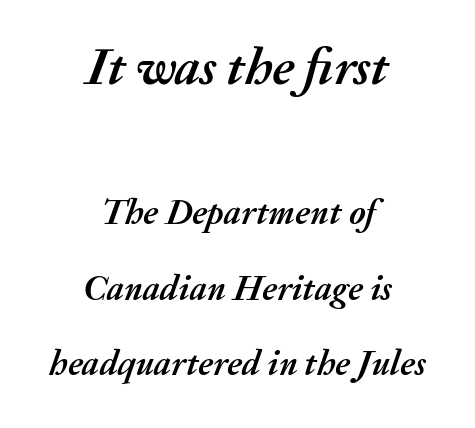
What stands out about the letter spacing? Nothing — it is the standard amount. Would a proofreader flag this as italicized? Yes. Descenders hang freely into open space. Compared with a flush-left layout, this one balances lines on the center instead. The initial chunk of copy outweighs the following chunk in type size. I'd describe the lettering as bold — thick and assertive.
